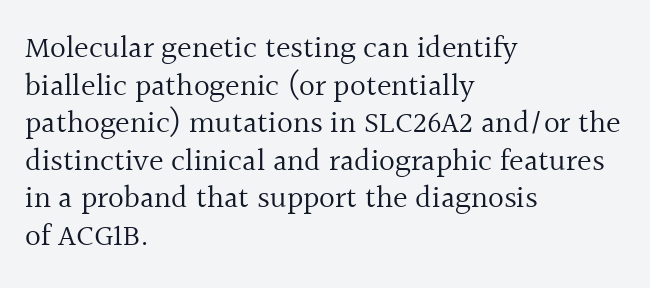
Stems and bowls with no extra thickness — not bold. The setting favours the left margin, as ordinary paragraphs usually do. Each row of text sits above clean, open space. The type family on display is of the serif kind. What stands out about the letter spacing? Nothing — it is the standard amount.
